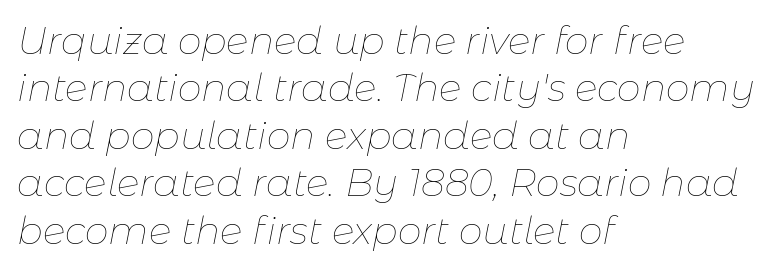
The image shows 38 px thin type, italic (leaning right); set left-aligned, normal line spacing (1.25x), normal letter spacing, not underlined; low stroke contrast and a medium x-height.
